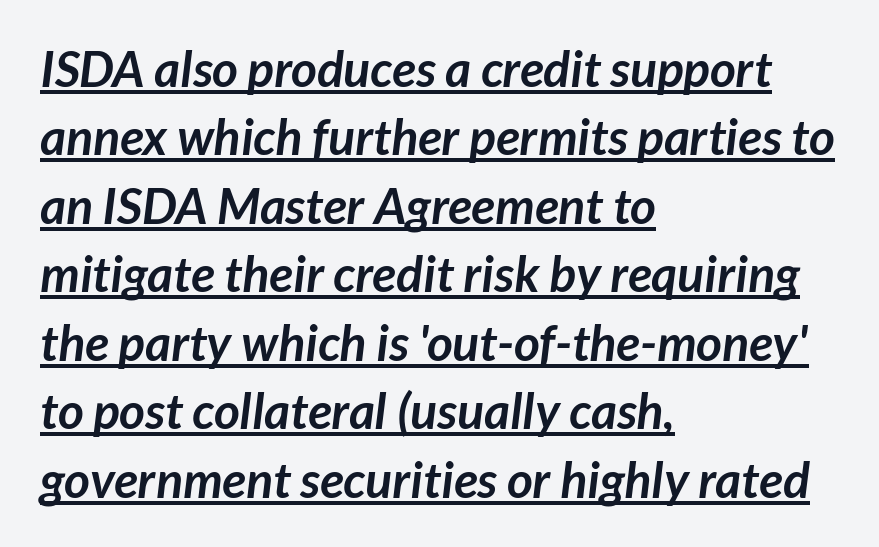
Q: Is the text bold? A: Yes.
Q: Is the typeface a serif or a sans-serif typeface? A: Sans-serif.
Q: Is the text underlined? A: Yes.
Q: How is the paragraph aligned? A: Left-aligned.
Q: Is the spacing between letters normal or unusually wide? A: Normal.
Q: Is the spacing between lines tight, normal or loose? A: Normal.
Q: Width (condensed, normal, or wide)? A: Normal.
Q: Stroke contrast? A: Low.
Q: x-height? A: Medium.
Q: Monospaced? A: No.
